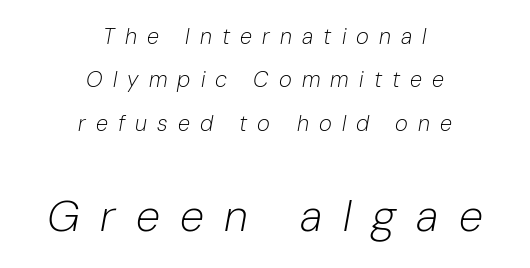
The image shows 44 px light type, italic (leaning right); set centered, loose line spacing (1.97x), unusually wide letter spacing (+0.46 em), not underlined; the second (bottom) block is 2.0x larger; low stroke contrast and a medium x-height.
